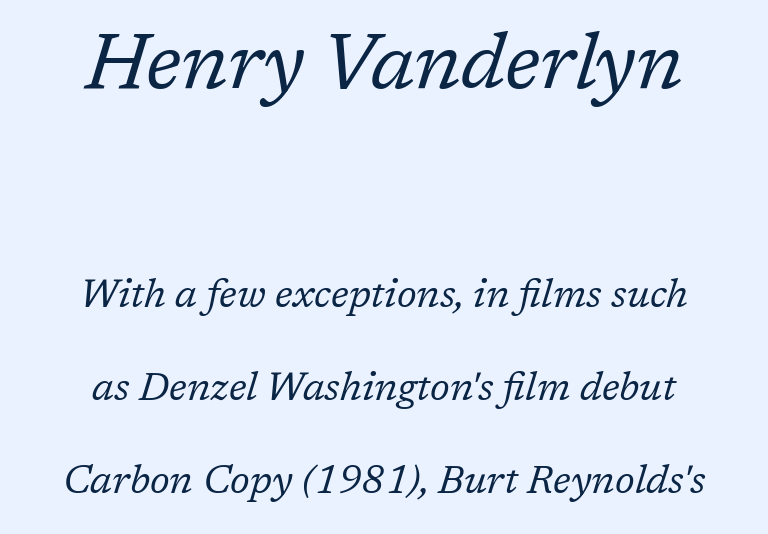
The designer dialed line spacing up above the default. Caption: multi-line text, centered on the measure. Typesetter's note — upper block bumped up in size, lower block left smaller. Short note: letters normally spaced. Check where the strokes stop: tiny serifs finish them off.
